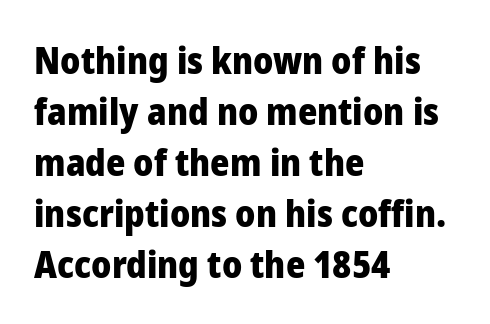
{"serif": "no", "italic": "no", "bold": "yes", "weight": "heavy", "width": "normal", "stroke_contrast": "low", "x_height": "medium", "monospaced": "no", "underline": "no", "align": "left", "line_spacing": "normal", "line_spacing_ratio": 1.38, "letter_spacing": "normal", "letter_spacing_em": 0.0, "glyph_px": 37}
